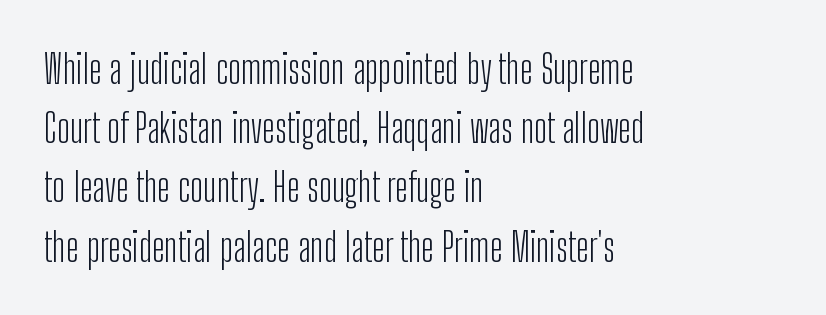
The image shows 40 px light, condensed sans-serif type, upright; set left-aligned, normal line spacing (1.48x), normal letter spacing, not underlined; low stroke contrast and a medium x-height.
